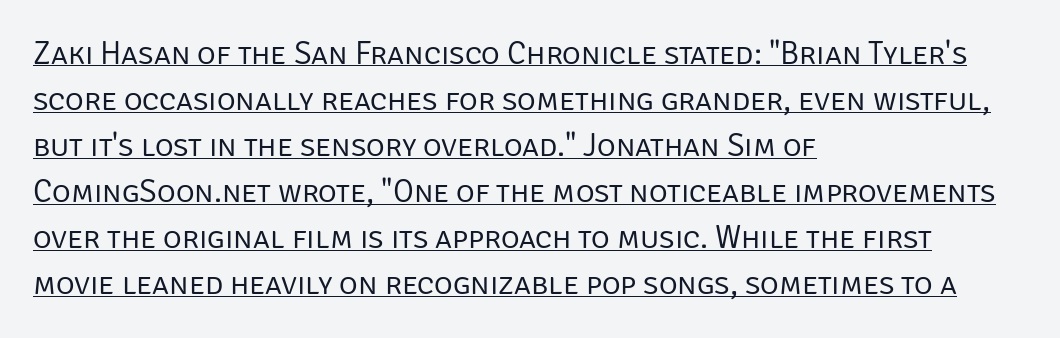
{"serif": "no", "italic": "no", "bold": "no", "weight": "regular", "width": "normal", "stroke_contrast": "low", "x_height": "large", "monospaced": "no", "underline": "yes", "align": "left", "line_spacing": "normal", "line_spacing_ratio": 1.44, "letter_spacing": "normal", "letter_spacing_em": 0.0, "glyph_px": 32}
